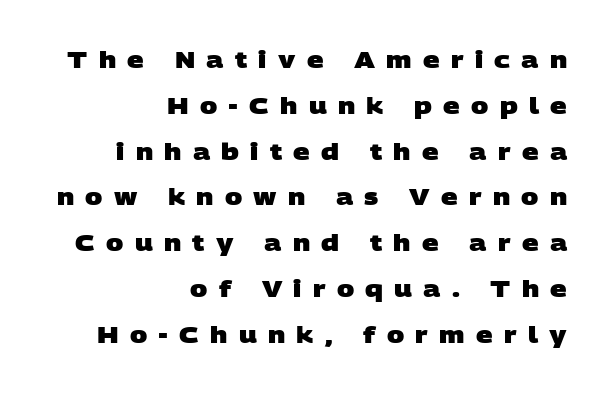
The image shows 23 px bold type; set right-aligned, loose line spacing (1.99x), unusually wide letter spacing (+0.49 em), not underlined.
